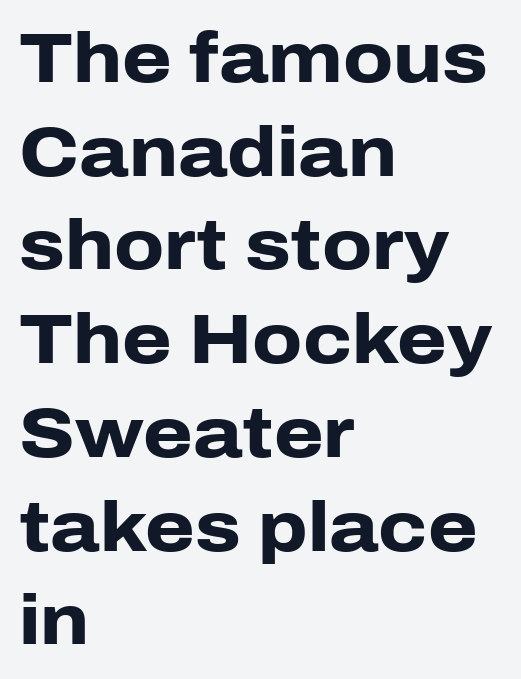
Q: Is the text bold? A: Yes.
Q: Is the text italic (slanted)? A: No, it is upright.
Q: Is the typeface a serif or a sans-serif typeface? A: Sans-serif.
Q: Is the text underlined? A: No.
Q: How is the paragraph aligned? A: Left-aligned.
Q: Is the spacing between letters normal or unusually wide? A: Normal.
Q: Is the spacing between lines tight, normal or loose? A: Normal.
Q: Width (condensed, normal, or wide)? A: Normal.
Q: Stroke contrast? A: Low.
Q: x-height? A: Medium.
Q: Monospaced? A: No.
